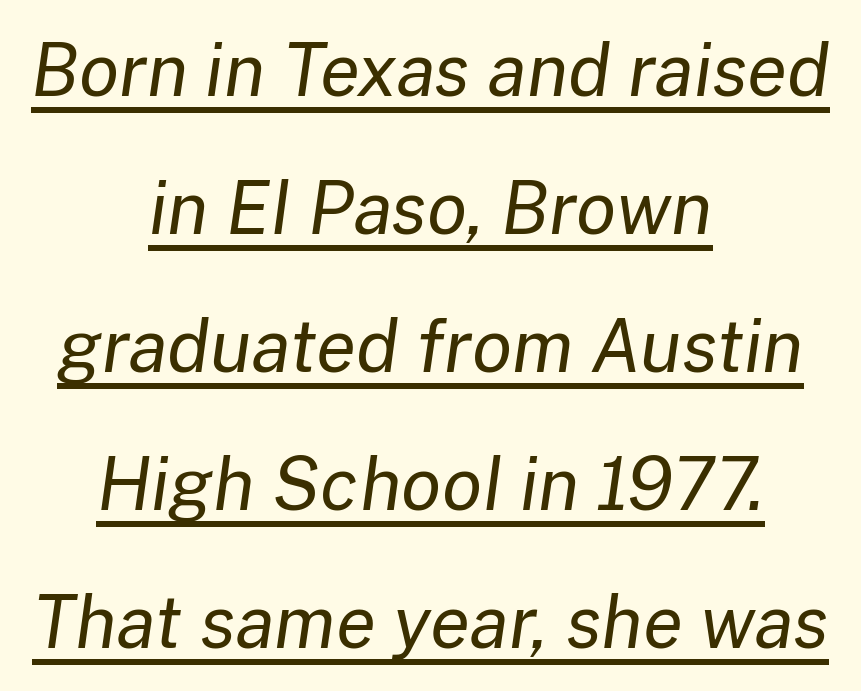
Q: Is the text bold? A: No.
Q: Is the text italic (slanted)? A: Yes, it leans right by about 8 degrees.
Q: Is the text underlined? A: Yes.
Q: How is the paragraph aligned? A: Centered.
Q: Is the spacing between letters normal or unusually wide? A: Normal.
Q: Width (condensed, normal, or wide)? A: Normal.
Q: Stroke contrast? A: Low.
Q: x-height? A: Medium.
Q: Monospaced? A: No.
